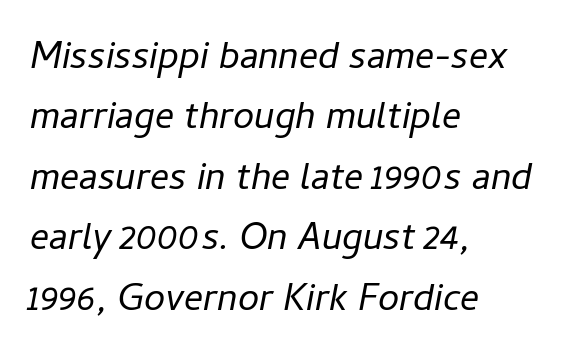
The image shows 38 px regular-weight type, italic (leaning right); set left-aligned, normal line spacing (1.59x), normal letter spacing, not underlined; low stroke contrast and a medium x-height.
